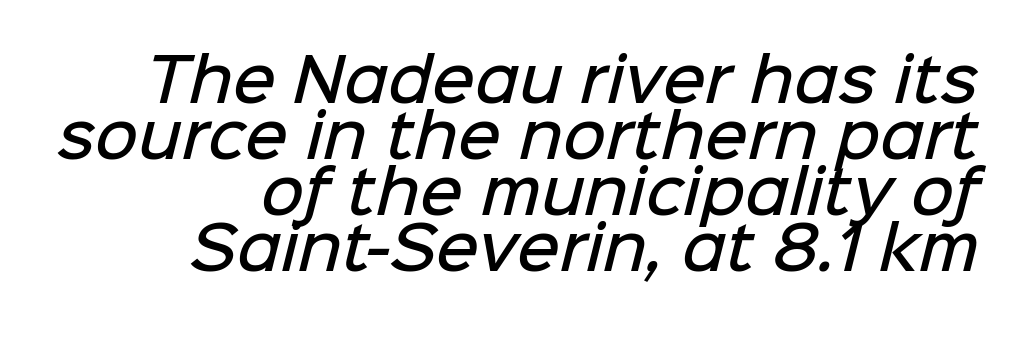
{"serif": "no", "bold": "semi", "weight": "semibold", "width": "normal", "stroke_contrast": "low", "x_height": "medium", "monospaced": "no", "underline": "no", "align": "right", "line_spacing": "tight", "line_spacing_ratio": 0.95, "letter_spacing": "normal", "letter_spacing_em": 0.0, "glyph_px": 59}
